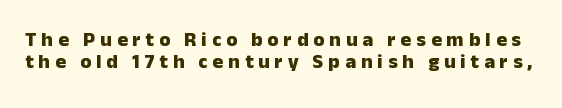
The image shows 20 px bold type, upright; set tight line spacing (1.11x), unusually wide letter spacing (+0.25 em), not underlined.
